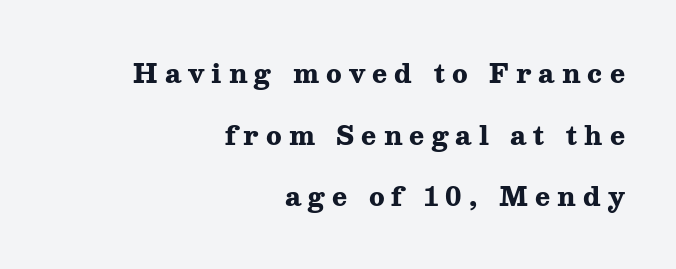
{"italic": "no", "bold": "yes", "underline": "no", "align": "right", "line_spacing": "loose", "line_spacing_ratio": 2.47, "letter_spacing": "wide", "letter_spacing_em": 0.28, "glyph_px": 25}
